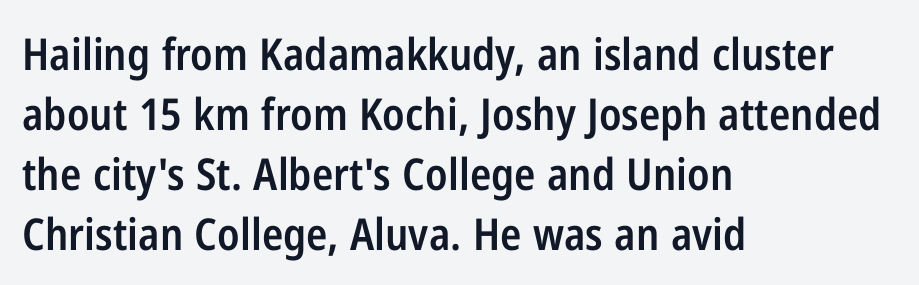
The image shows 44 px semibold, condensed sans-serif type, upright; set left-aligned, normal line spacing (1.36x), normal letter spacing, not underlined; low stroke contrast and a medium x-height.
